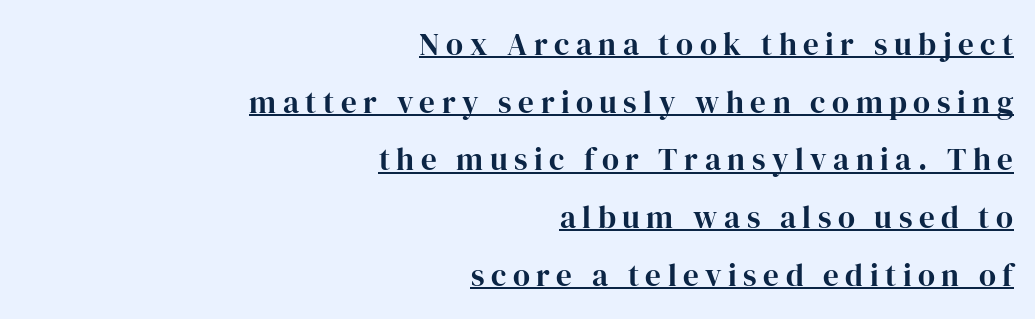
The image shows 31 px bold serif type, upright; set right-aligned, line spacing 1.86x, unusually wide letter spacing (+0.21 em), underlined; high stroke contrast and a medium x-height.
